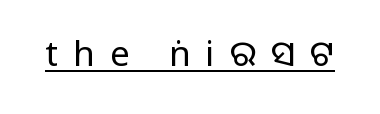
The image shows 35 px regular-weight sans-serif type, upright; set unusually wide letter spacing (+0.43 em), underlined; low stroke contrast and a large x-height.
